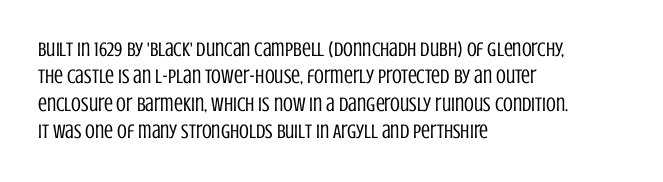
{"italic": "no", "bold": "no", "underline": "no", "align": "left", "line_spacing": "normal", "line_spacing_ratio": 1.37, "letter_spacing": "normal", "letter_spacing_em": 0.0, "glyph_px": 20}
